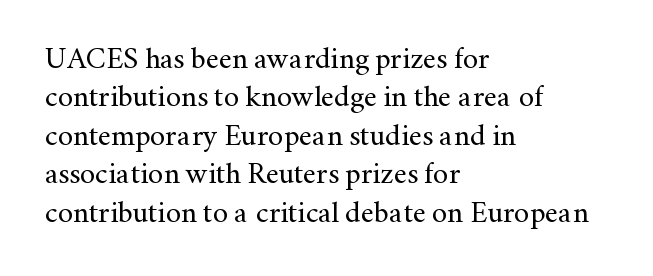
{"serif": "yes", "italic": "no", "bold": "no", "weight": "regular", "width": "normal", "stroke_contrast": "medium", "x_height": "small", "monospaced": "no", "underline": "no", "align": "left", "line_spacing": "normal", "line_spacing_ratio": 1.28, "letter_spacing": "normal", "letter_spacing_em": 0.0, "glyph_px": 30}
